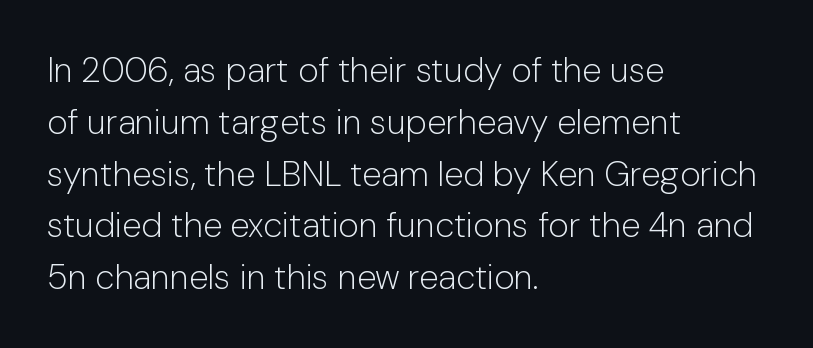
{"serif": "no", "italic": "no", "bold": "no", "weight": "light", "width": "normal", "stroke_contrast": "low", "x_height": "medium", "monospaced": "no", "underline": "no", "align": "left", "line_spacing": "normal", "line_spacing_ratio": 1.48, "letter_spacing": "normal", "letter_spacing_em": 0.0, "glyph_px": 35}
